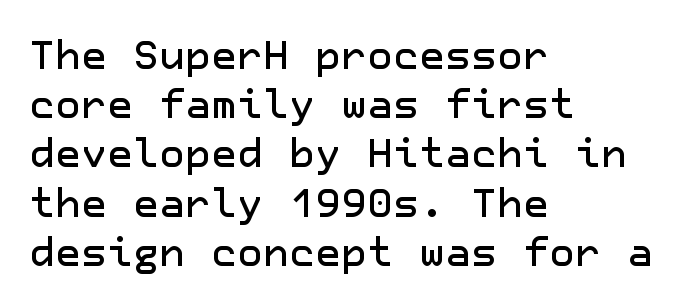
Q: Is the text italic (slanted)? A: No, it is upright.
Q: Is the typeface a serif or a sans-serif typeface? A: Sans-serif.
Q: Is the text underlined? A: No.
Q: How is the paragraph aligned? A: Left-aligned.
Q: Is the spacing between letters normal or unusually wide? A: Normal.
Q: Width (condensed, normal, or wide)? A: Normal.
Q: Stroke contrast? A: Low.
Q: x-height? A: Medium.
